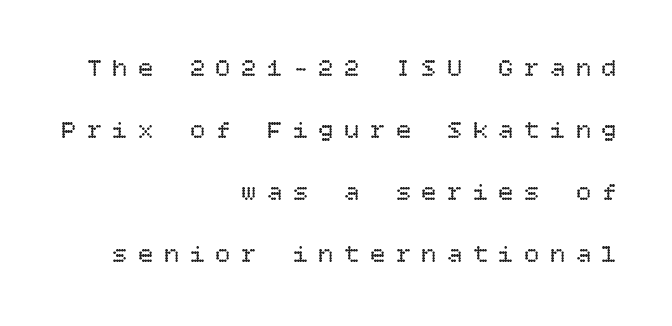
Q: Is the text bold? A: No.
Q: Is the text italic (slanted)? A: No, it is upright.
Q: Is the text underlined? A: No.
Q: How is the paragraph aligned? A: Right-aligned.
Q: Is the spacing between letters normal or unusually wide? A: Unusually wide.
Q: Is the spacing between lines tight, normal or loose? A: Loose.
